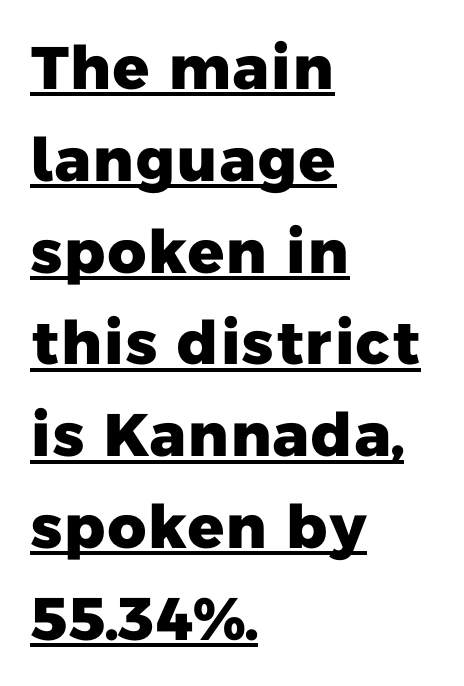
{"serif": "no", "bold": "yes", "weight": "heavy", "width": "normal", "stroke_contrast": "low", "x_height": "medium", "monospaced": "no", "underline": "yes", "align": "left", "line_spacing": "normal", "line_spacing_ratio": 1.53, "letter_spacing": "normal", "letter_spacing_em": 0.0, "glyph_px": 60}
